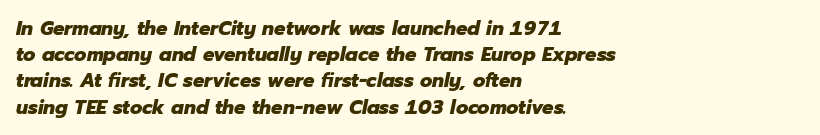
Q: Is the text bold? A: Yes.
Q: Is the text italic (slanted)? A: Yes, it leans right by about 12 degrees.
Q: Is the text underlined? A: No.
Q: How is the paragraph aligned? A: Left-aligned.
Q: Is the spacing between letters normal or unusually wide? A: Normal.
Q: Is the spacing between lines tight, normal or loose? A: Normal.
